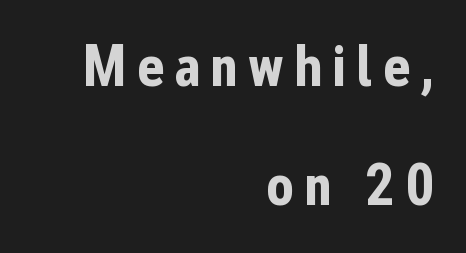
The image shows 58 px bold, condensed sans-serif type, upright; set right-aligned, loose line spacing (2.06x), not underlined; low stroke contrast and a medium x-height.
